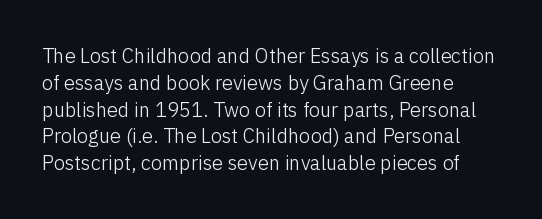
Q: Is the text bold? A: No.
Q: Is the text italic (slanted)? A: No, it is upright.
Q: Is the text underlined? A: No.
Q: How is the paragraph aligned? A: Left-aligned.
Q: Is the spacing between letters normal or unusually wide? A: Normal.
Q: Is the spacing between lines tight, normal or loose? A: Normal.
